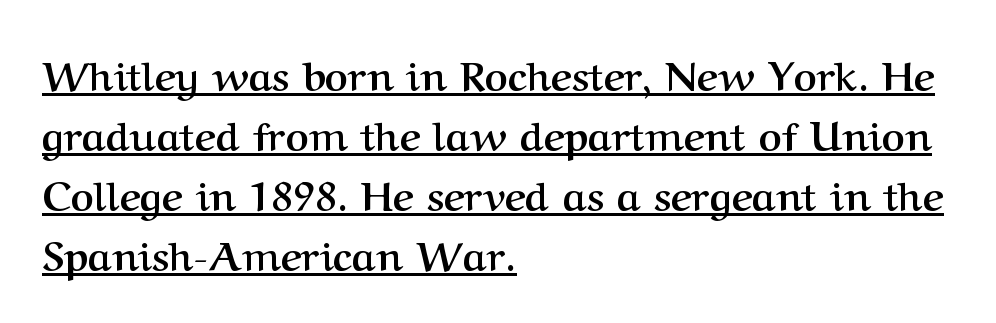
The image shows 40 px semibold serif type, upright; set left-aligned, normal line spacing (1.5x), normal letter spacing, underlined; medium stroke contrast and a medium x-height.
